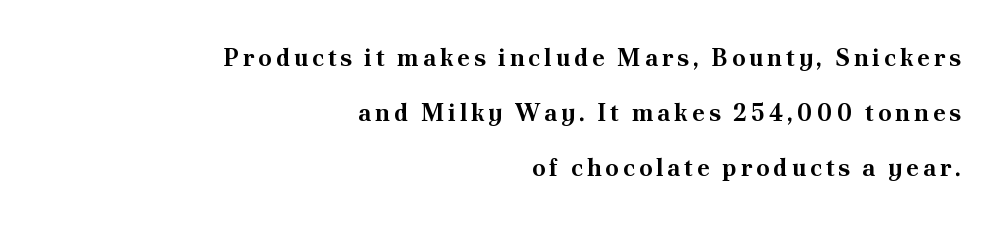
The image shows 24 px bold type, upright; set right-aligned, loose line spacing (2.3x), not underlined.
